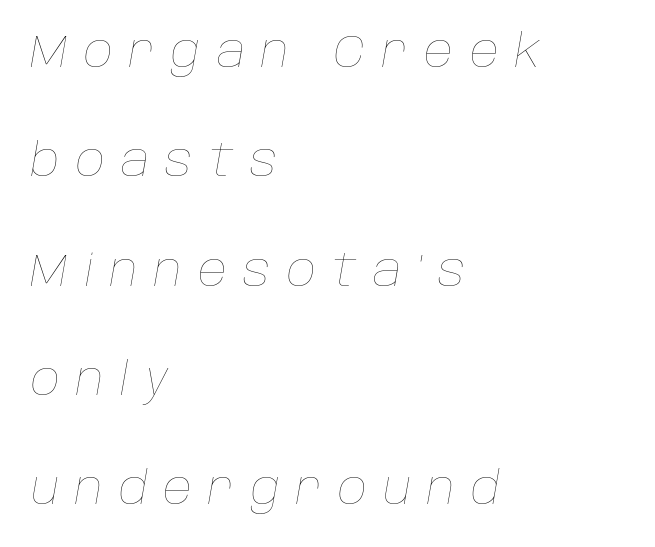
Q: Is the text bold? A: No.
Q: Is the text italic (slanted)? A: Yes, it leans right by about 10 degrees.
Q: Is the text underlined? A: No.
Q: How is the paragraph aligned? A: Left-aligned.
Q: Is the spacing between letters normal or unusually wide? A: Unusually wide.
Q: Is the spacing between lines tight, normal or loose? A: Loose.
Q: Width (condensed, normal, or wide)? A: Normal.
Q: Stroke contrast? A: Low.
Q: x-height? A: Large.
Q: Monospaced? A: No.
